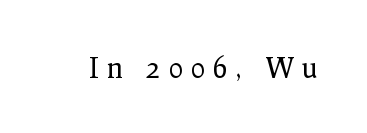
The image shows 28 px regular-weight serif type, upright; set unusually wide letter spacing (+0.31 em), not underlined; low stroke contrast and a medium x-height.
